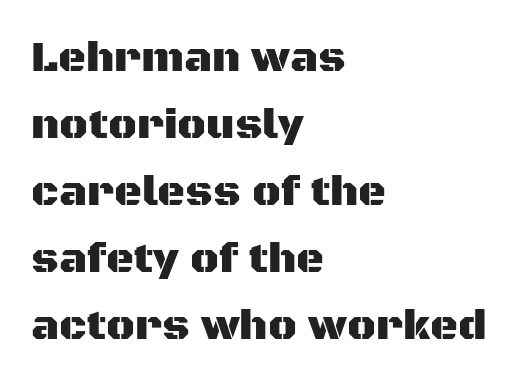
Q: Is the text italic (slanted)? A: No, it is upright.
Q: Is the typeface a serif or a sans-serif typeface? A: Sans-serif.
Q: Is the text underlined? A: No.
Q: How is the paragraph aligned? A: Left-aligned.
Q: Is the spacing between letters normal or unusually wide? A: Normal.
Q: Is the spacing between lines tight, normal or loose? A: Normal.
Q: Width (condensed, normal, or wide)? A: Normal.
Q: Stroke contrast? A: Medium.
Q: x-height? A: Large.
Q: Monospaced? A: No.
